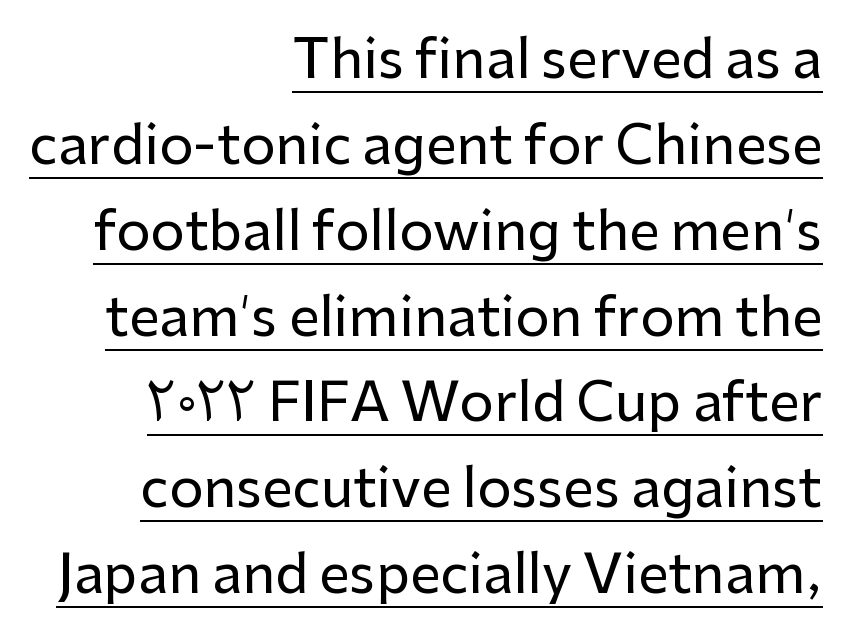
{"serif": "no", "italic": "no", "width": "normal", "stroke_contrast": "low", "x_height": "medium", "monospaced": "no", "underline": "yes", "align": "right", "line_spacing": "normal", "line_spacing_ratio": 1.59, "letter_spacing": "normal", "letter_spacing_em": 0.0, "glyph_px": 54}
